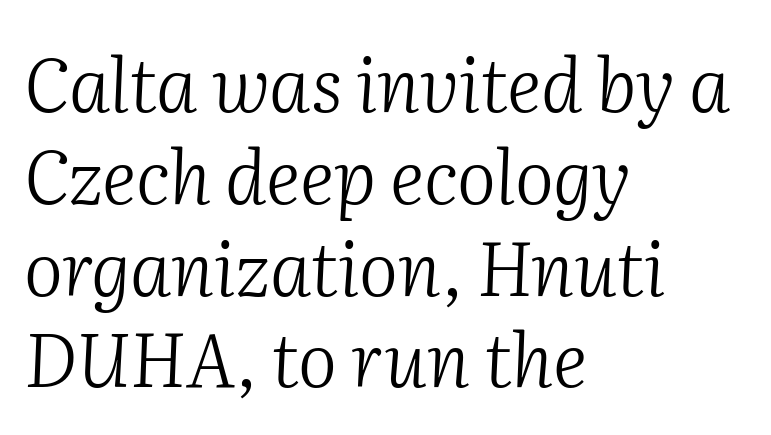
The image shows 74 px light serif type, italic (leaning right); set left-aligned, line spacing 1.24x, normal letter spacing, not underlined; medium stroke contrast and a medium x-height.
